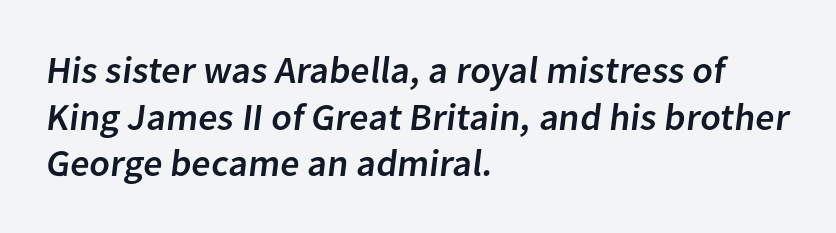
Q: Is the typeface a serif or a sans-serif typeface? A: Sans-serif.
Q: Is the text underlined? A: No.
Q: How is the paragraph aligned? A: Left-aligned.
Q: Is the spacing between letters normal or unusually wide? A: Normal.
Q: Width (condensed, normal, or wide)? A: Normal.
Q: Stroke contrast? A: Low.
Q: x-height? A: Medium.
Q: Monospaced? A: No.
